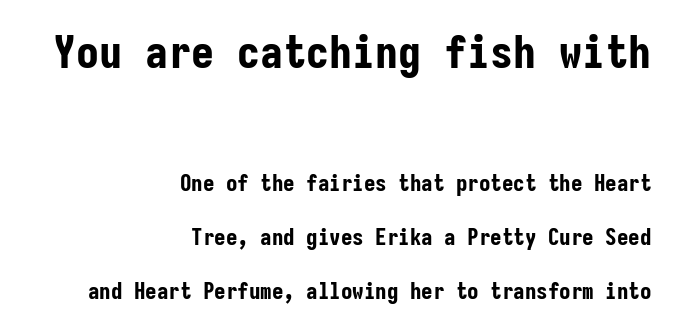
The image shows 46 px bold, condensed sans-serif type, upright, monospaced; set right-aligned, loose line spacing (2.35x), normal letter spacing, not underlined; the first (top) block is 2.0x larger; low stroke contrast and a medium x-height.
